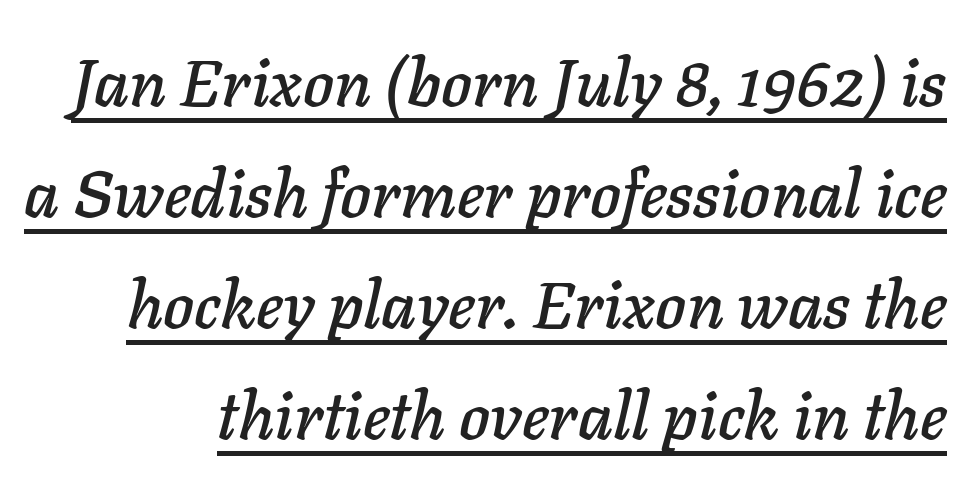
The image shows 66 px text type, italic (leaning right); set normal line spacing (1.68x), normal letter spacing, underlined; low stroke contrast and a medium x-height.
